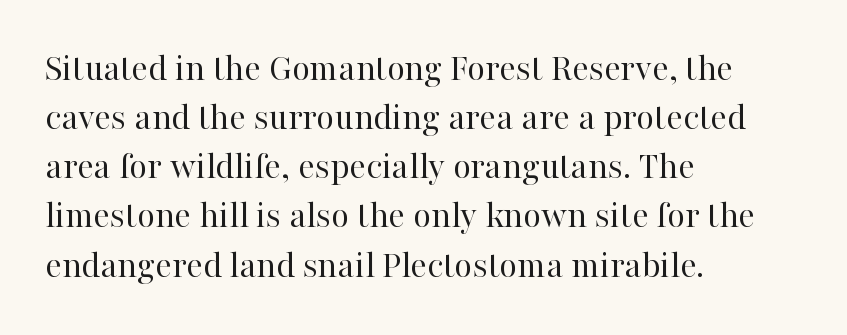
The image shows 39 px regular-weight serif type, upright; set left-aligned, normal line spacing (1.26x), normal letter spacing, not underlined; high stroke contrast and a medium x-height.
